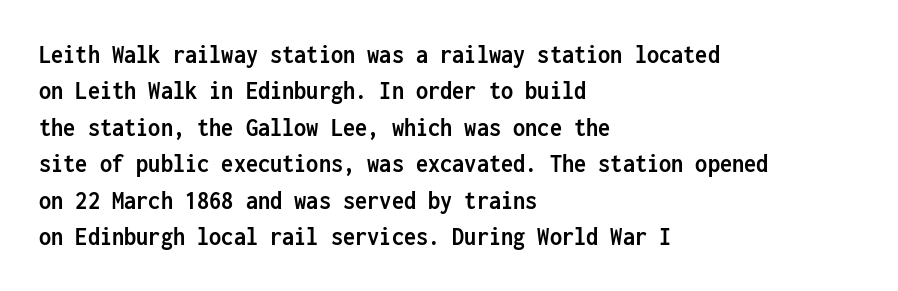
The lettering stays uniformly vertical, giving the passage a roman look. Letters rest on an invisible, unmarked baseline. This block has exactly the height ordinary leading produces. Spacing between characters is what you'd get straight out of the box. Notice how thick the strokes are: this is what a full bold looks like.
